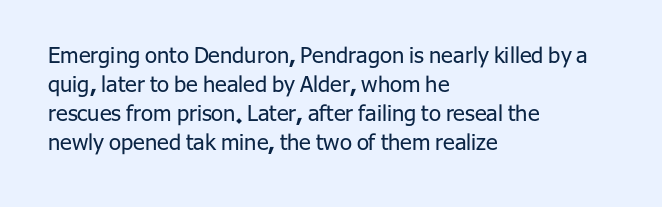
Tall strokes in this sample are plumb rather than angled. The passage shown has conventional tracking throughout. Every row of glyphs begins at an identical x-position on the left. A normal amount of white space separates one row of letters from the next. Type without underlining.
